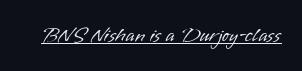
{"bold": "no", "underline": "yes", "letter_spacing": "normal", "letter_spacing_em": 0.0, "glyph_px": 21}
